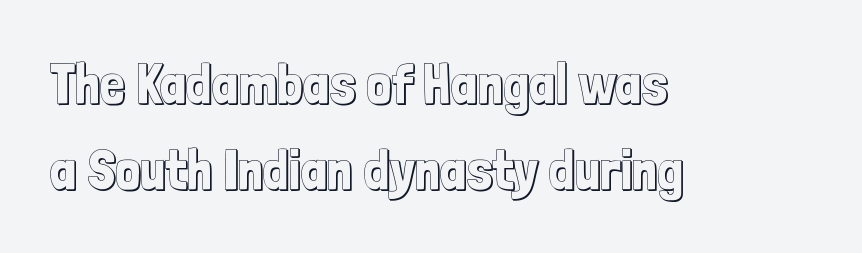
Honestly, there is no underline to notice here at all. Every character sits straight up, as roman type does. Proportional: the letters do not fall into vertical columns. Each line starts at the same left margin while the right side varies. The line-height multiplier appears to be the usual default. Honestly, the letter spacing is just normal — you wouldn't notice it.
